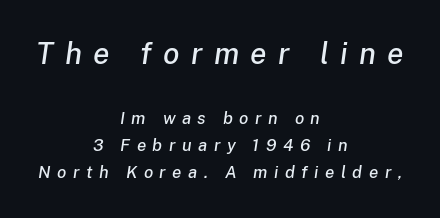
{"italic": "yes", "lean": "right", "slant_degrees": 8, "width": "normal", "stroke_contrast": "low", "x_height": "medium", "monospaced": "no", "underline": "no", "align": "center", "line_spacing": "normal", "line_spacing_ratio": 1.6, "letter_spacing": "wide", "letter_spacing_em": 0.38, "larger_block": "first", "size_ratio": 1.76, "glyph_px": 30}
